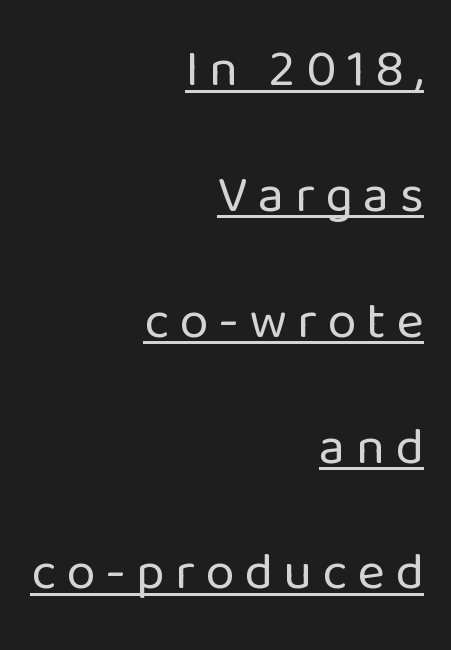
The image shows 52 px regular-weight sans-serif type, upright; set right-aligned, loose line spacing (2.42x), unusually wide letter spacing (+0.2 em), underlined; low stroke contrast and a medium x-height.
